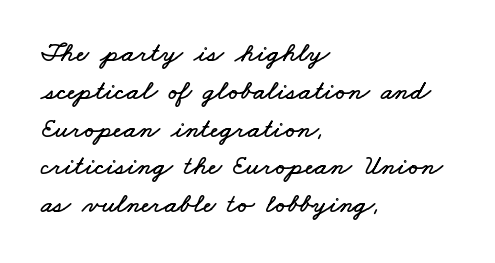
The gaps between neighbouring characters are ordinary and unremarkable. The glyphs are unaccompanied by any horizontal stroke below them. Character widths vary here, with narrow letters taking less room than wide ones. This block has exactly the height ordinary leading produces. The lines are quadded left.
